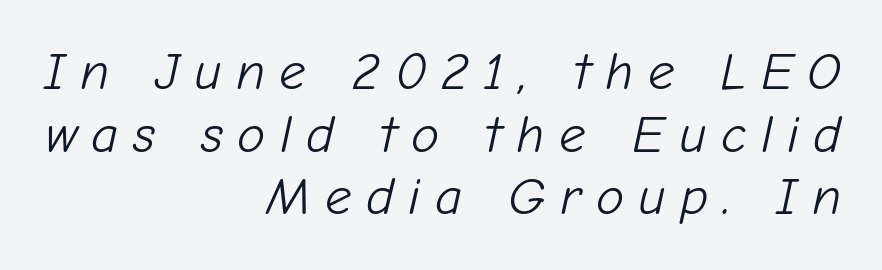
Caption: face not bold, strokes unweighted. The tracking reads as deliberately expanded to a designer's eye. Would a proofreader flag this as italicized? Yes. Where is the straight margin? On the right. The passage shown is not underscored anywhere. The letters advance in unequal steps, a hallmark of proportional type.
